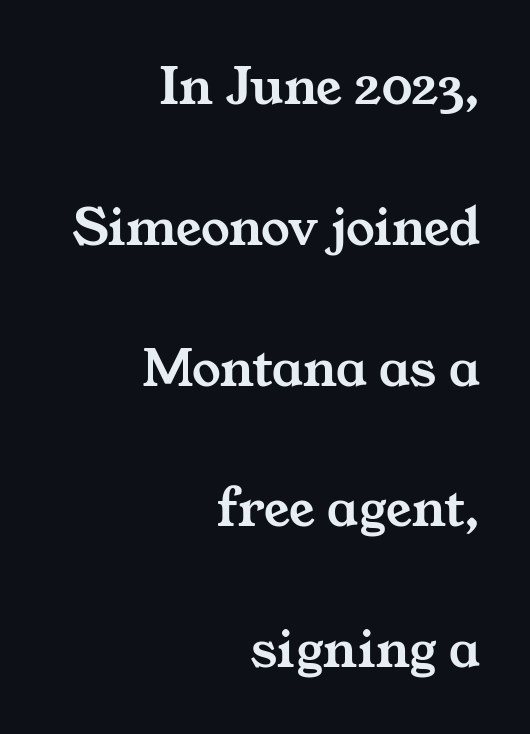
The image shows 57 px wide serif type; set right-aligned, loose line spacing (2.47x), normal letter spacing, not underlined; medium stroke contrast and a medium x-height.
